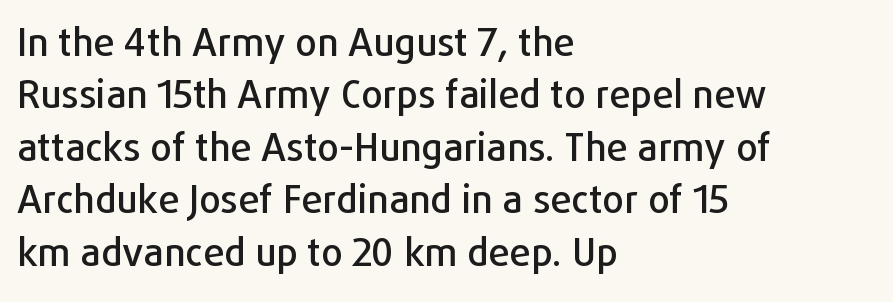
{"serif": "no", "italic": "no", "width": "normal", "stroke_contrast": "low", "x_height": "medium", "monospaced": "no", "underline": "no", "align": "left", "line_spacing": "normal", "line_spacing_ratio": 1.38, "letter_spacing": "normal", "letter_spacing_em": 0.0, "glyph_px": 38}
